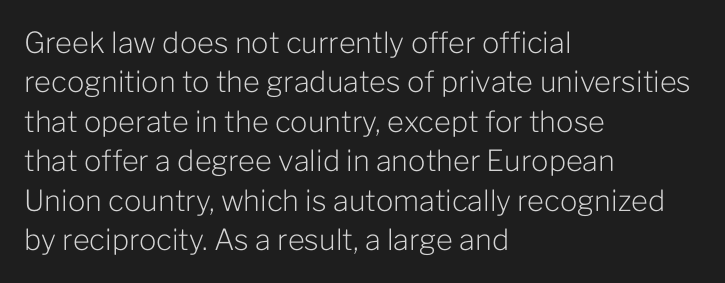
Q: Is the text bold? A: No.
Q: Is the text italic (slanted)? A: No, it is upright.
Q: Is the typeface a serif or a sans-serif typeface? A: Sans-serif.
Q: Is the text underlined? A: No.
Q: How is the paragraph aligned? A: Left-aligned.
Q: Is the spacing between letters normal or unusually wide? A: Normal.
Q: Is the spacing between lines tight, normal or loose? A: Normal.
Q: Width (condensed, normal, or wide)? A: Normal.
Q: Stroke contrast? A: Low.
Q: x-height? A: Medium.
Q: Monospaced? A: No.
